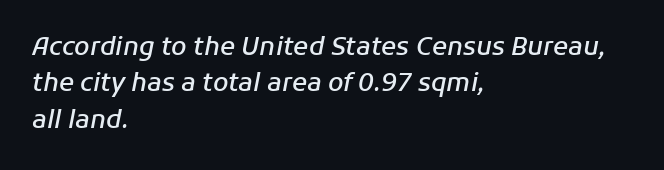
The image shows 25 px text type, italic (leaning right); set left-aligned, normal line spacing (1.46x), normal letter spacing, not underlined.
